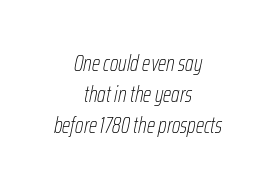
{"italic": "yes", "lean": "right", "slant_degrees": 12, "bold": "no", "underline": "no", "align": "center", "line_spacing": "normal", "line_spacing_ratio": 1.4, "letter_spacing": "normal", "letter_spacing_em": 0.0, "glyph_px": 22}
